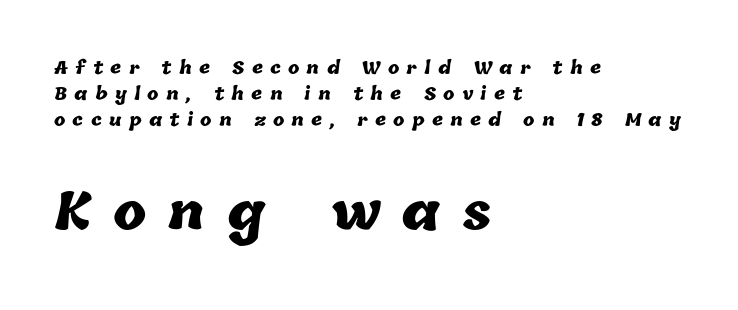
{"bold": "yes", "weight": "heavy", "width": "normal", "stroke_contrast": "low", "x_height": "medium", "monospaced": "no", "underline": "no", "align": "left", "line_spacing": "normal", "line_spacing_ratio": 1.53, "letter_spacing": "wide", "letter_spacing_em": 0.43, "larger_block": "second", "size_ratio": 2.94, "glyph_px": 50}
